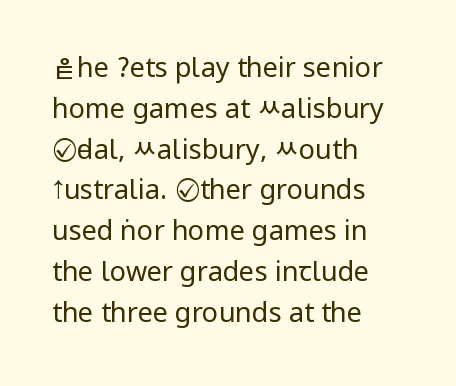
The image shows 27 px text type, upright; set left-aligned, normal line spacing (1.51x), normal letter spacing, not underlined.
